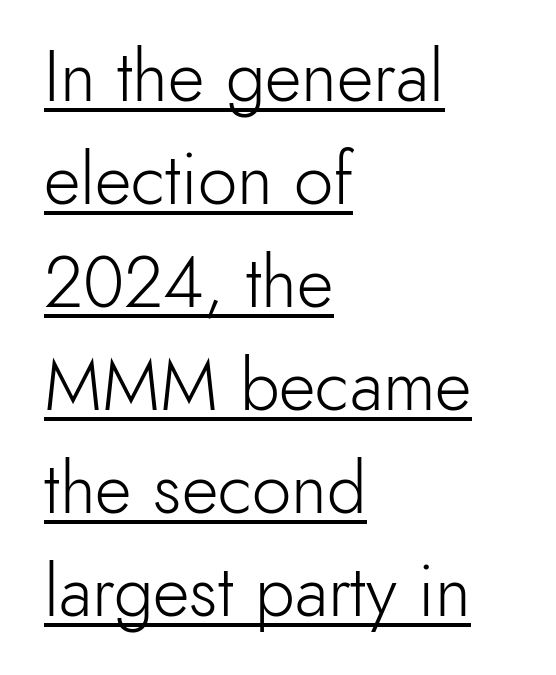
The image shows 71 px light sans-serif type, upright; set left-aligned, normal line spacing (1.45x), normal letter spacing, underlined; a small x-height.
